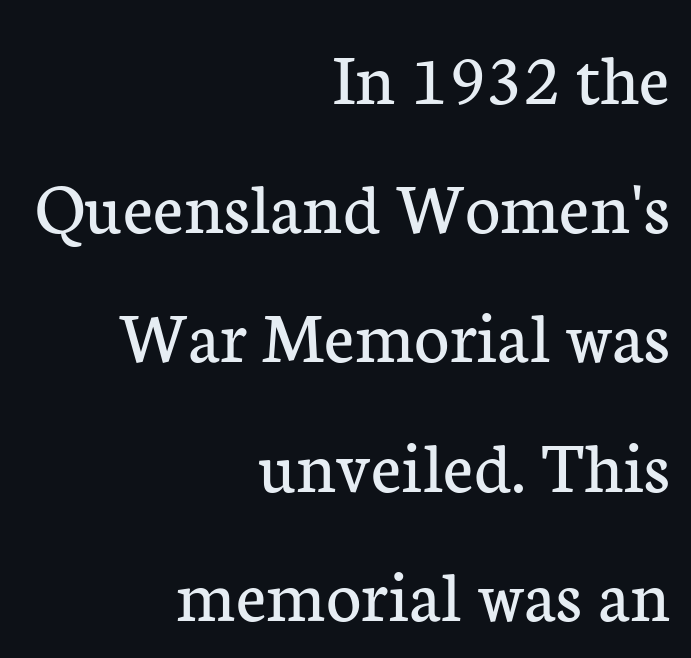
The image shows 76 px regular-weight serif type, upright; set right-aligned, normal line spacing (1.7x), normal letter spacing, not underlined; low stroke contrast and a medium x-height.
